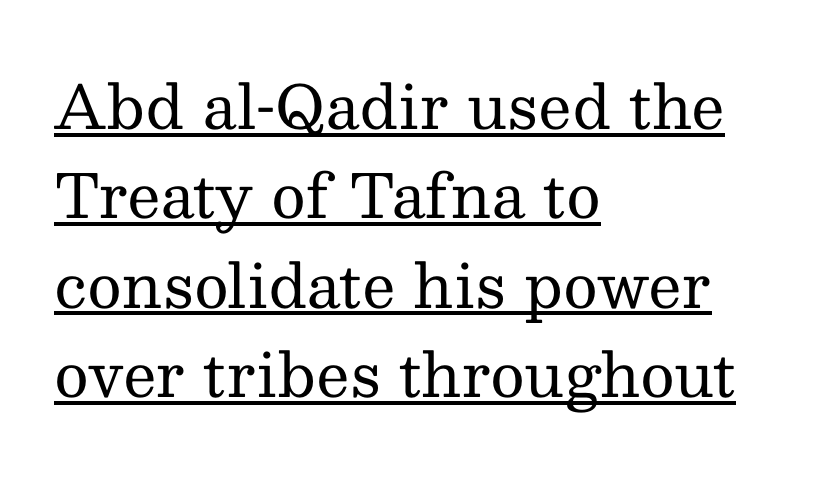
{"serif": "yes", "italic": "no", "bold": "no", "weight": "regular", "width": "normal", "stroke_contrast": "medium", "x_height": "medium", "monospaced": "no", "underline": "yes", "align": "left", "line_spacing": "normal", "line_spacing_ratio": 1.49, "letter_spacing": "normal", "letter_spacing_em": 0.0, "glyph_px": 60}
